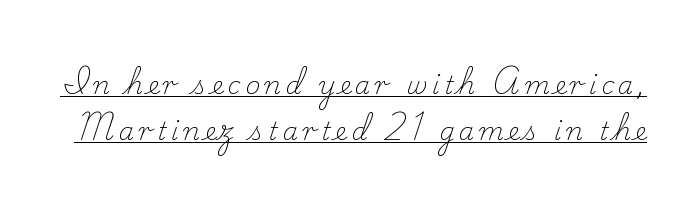
Q: Is the text bold? A: No.
Q: Is the text italic (slanted)? A: Yes.
Q: Is the text underlined? A: Yes.
